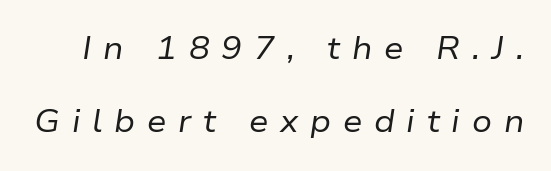
{"italic": "yes", "lean": "right", "slant_degrees": 9, "bold": "no", "weight": "regular", "width": "normal", "stroke_contrast": "low", "x_height": "medium", "monospaced": "no", "underline": "no", "line_spacing": "loose", "line_spacing_ratio": 2.36, "letter_spacing": "wide", "letter_spacing_em": 0.38, "glyph_px": 31}
